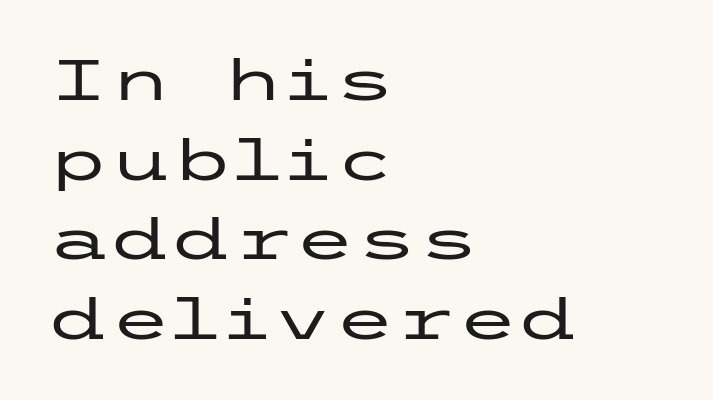
A sans-serif font was chosen for this passage. These lines keep a tight, regular rhythm from letter to letter. Compared with a centered layout, this one pins lines to the left instead. If you drew a line through each stem, it would be perfectly vertical. Notice how descenders clear the ascenders below comfortably — that's standard leading. The zone under the glyphs is completely vacant.
